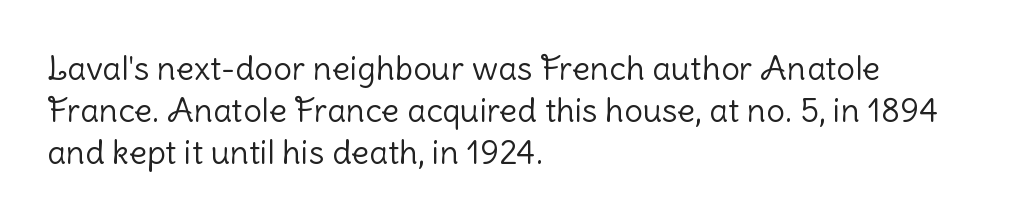
{"serif": "no", "italic": "no", "bold": "no", "weight": "light", "width": "normal", "stroke_contrast": "low", "x_height": "medium", "monospaced": "no", "underline": "no", "align": "left", "line_spacing": "normal", "line_spacing_ratio": 1.27, "letter_spacing": "normal", "letter_spacing_em": 0.0, "glyph_px": 33}
